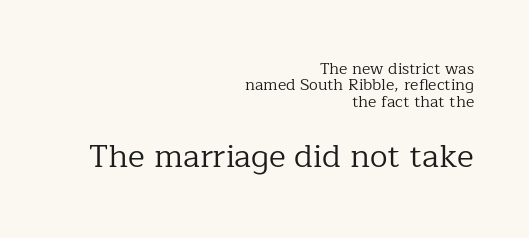
Q: Is the text bold? A: No.
Q: Is the text italic (slanted)? A: No, it is upright.
Q: Is the typeface a serif or a sans-serif typeface? A: Serif.
Q: Is the text underlined? A: No.
Q: How is the paragraph aligned? A: Right-aligned.
Q: Is the spacing between letters normal or unusually wide? A: Normal.
Q: Is the spacing between lines tight, normal or loose? A: Tight.
Q: Which block of text is set in a larger size, the first (top) or the second (bottom)? A: The second (bottom) one.
Q: Width (condensed, normal, or wide)? A: Normal.
Q: Stroke contrast? A: Low.
Q: x-height? A: Medium.
Q: Monospaced? A: No.
